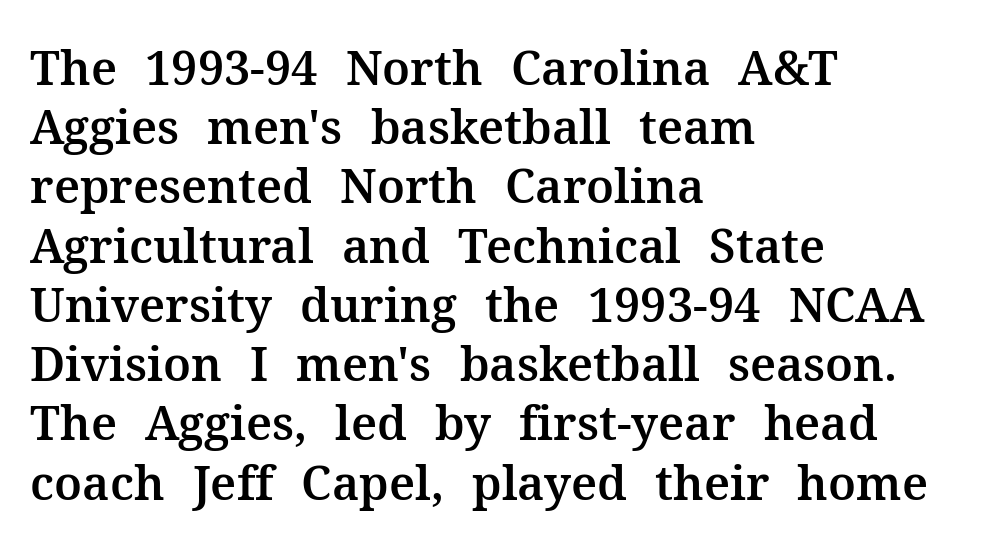
The image shows 47 px serif type, upright; set left-aligned, normal line spacing (1.26x), normal letter spacing, not underlined; medium stroke contrast and a medium x-height.
